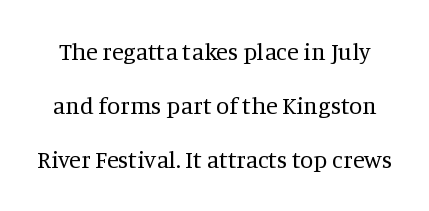
Stroke thickness stays within the range of a standard reading face or lighter. These lines keep a tight, regular rhythm from letter to letter. In terms of posture, this sample is upright. Unmarked baselines from the first word to the last. Does the leading feel generous? Absolutely, it's lavish.
